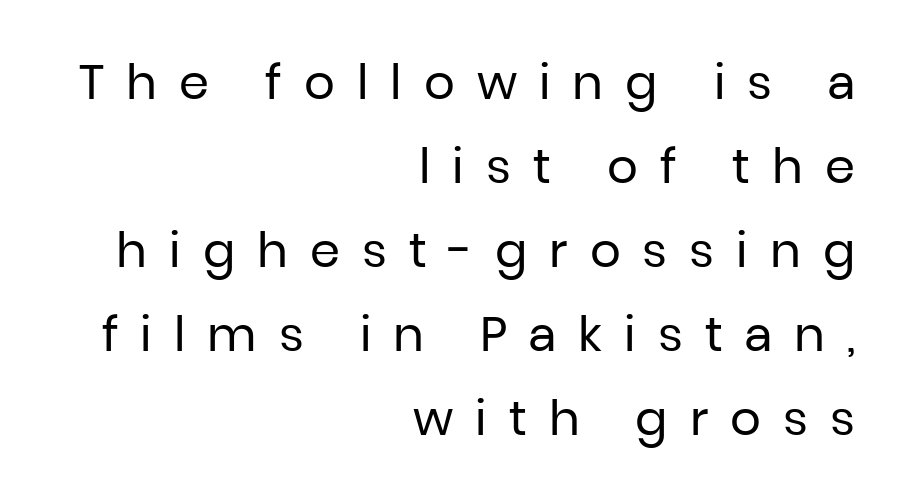
The strokes carry an ordinary text weight at most. Right-aligned paragraph, ragged on the left. Anything drawn beneath the words? Only blank space. You could not count columns in this text — the font is proportionally spaced. These lines have a slow, spaced-out rhythm from letter to letter. Regarding serifs, this sample does without them.
